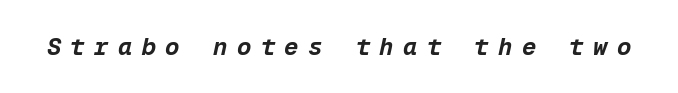
The image shows 24 px bold type, italic (leaning right); set unusually wide letter spacing (+0.39 em), not underlined.
